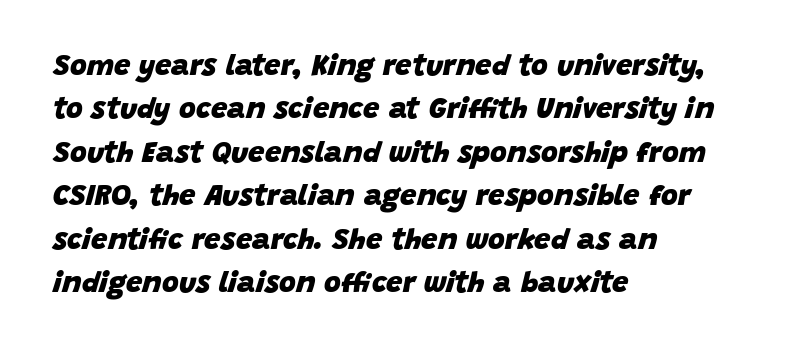
Each glyph is drawn with heavy, bold strokes. Slant detected: the letters are inclined. Looks like regular typesetting: each glyph gets only the width it needs. Any mark beneath the type? The region is blank. In terms of leading, this rendering sits right in the middle. The rag falls on the right side of this text block.
